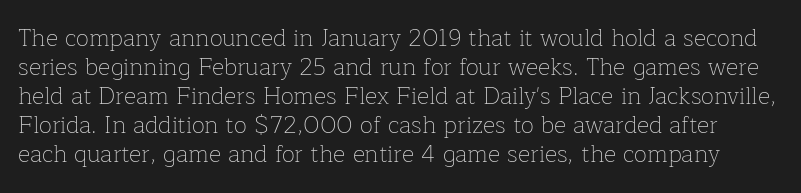
{"italic": "no", "bold": "no", "underline": "no", "line_spacing_ratio": 1.21, "letter_spacing": "normal", "letter_spacing_em": 0.0, "glyph_px": 24}
